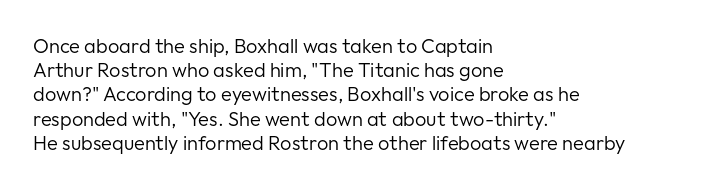
{"italic": "no", "bold": "no", "underline": "no", "align": "left", "line_spacing_ratio": 1.21, "letter_spacing": "normal", "letter_spacing_em": 0.0, "glyph_px": 20}
